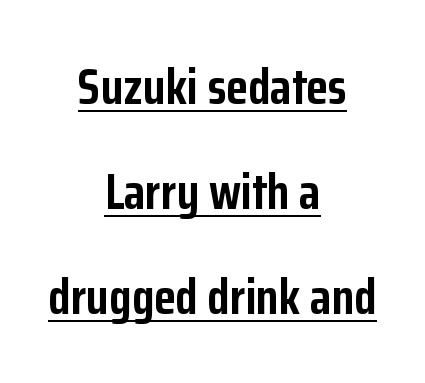
Q: Is the text bold? A: Yes.
Q: Is the text italic (slanted)? A: No, it is upright.
Q: Is the typeface a serif or a sans-serif typeface? A: Sans-serif.
Q: Is the text underlined? A: Yes.
Q: How is the paragraph aligned? A: Centered.
Q: Is the spacing between letters normal or unusually wide? A: Normal.
Q: Is the spacing between lines tight, normal or loose? A: Loose.
Q: Width (condensed, normal, or wide)? A: Condensed.
Q: Stroke contrast? A: Low.
Q: x-height? A: Medium.
Q: Monospaced? A: No.
